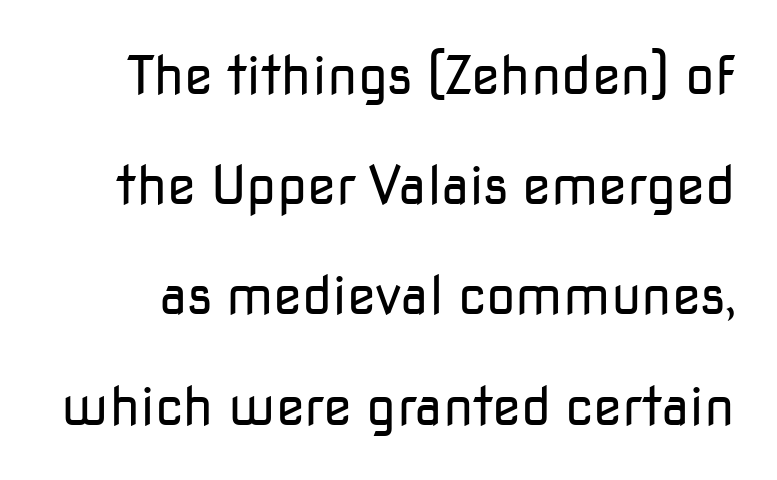
Q: Is the text bold? A: No.
Q: Is the text italic (slanted)? A: No, it is upright.
Q: Is the typeface a serif or a sans-serif typeface? A: Sans-serif.
Q: Is the text underlined? A: No.
Q: Is the spacing between letters normal or unusually wide? A: Normal.
Q: Is the spacing between lines tight, normal or loose? A: Loose.
Q: Width (condensed, normal, or wide)? A: Normal.
Q: Stroke contrast? A: Low.
Q: x-height? A: Medium.
Q: Monospaced? A: No.
